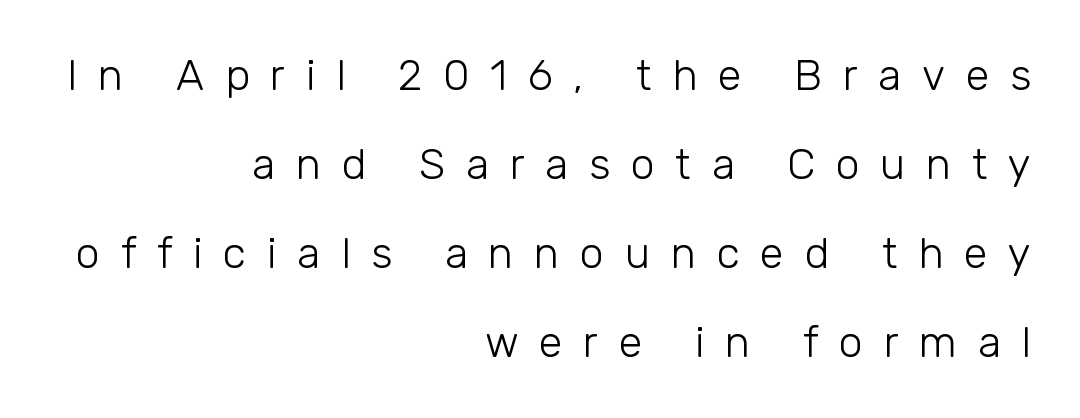
Q: Is the text bold? A: No.
Q: Is the text italic (slanted)? A: No, it is upright.
Q: Is the typeface a serif or a sans-serif typeface? A: Sans-serif.
Q: Is the text underlined? A: No.
Q: How is the paragraph aligned? A: Right-aligned.
Q: Is the spacing between letters normal or unusually wide? A: Unusually wide.
Q: Is the spacing between lines tight, normal or loose? A: Loose.
Q: Width (condensed, normal, or wide)? A: Normal.
Q: Stroke contrast? A: Low.
Q: x-height? A: Medium.
Q: Monospaced? A: No.
